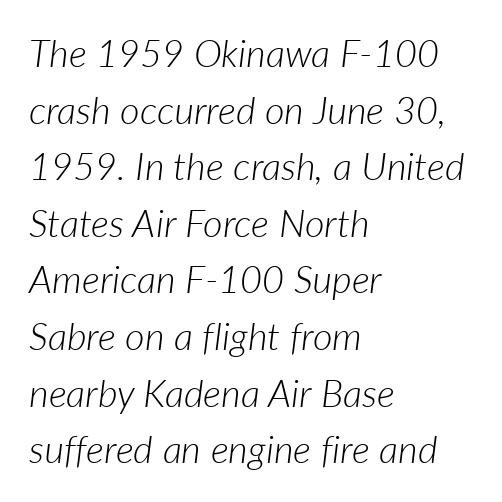
{"italic": "yes", "lean": "right", "slant_degrees": 7, "bold": "no", "weight": "light", "width": "normal", "stroke_contrast": "low", "x_height": "medium", "monospaced": "no", "underline": "no", "align": "left", "line_spacing": "normal", "line_spacing_ratio": 1.49, "letter_spacing": "normal", "letter_spacing_em": 0.0, "glyph_px": 38}
